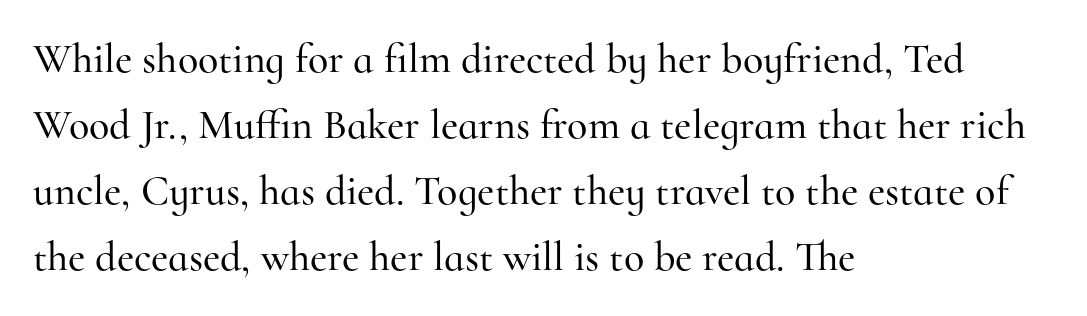
Only glyphs here, with clear space below each row. Letter spacing: default. A typesetter would label this face a serif. Varying glyph widths throughout — classic text-font behaviour.
